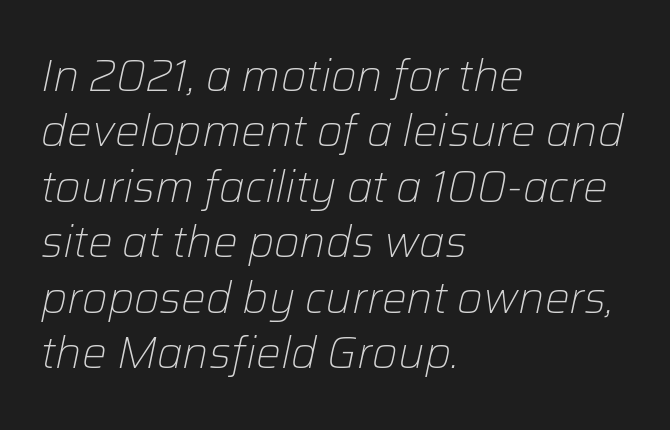
Q: Is the text bold? A: No.
Q: Is the text italic (slanted)? A: Yes, it leans right by about 12 degrees.
Q: Is the text underlined? A: No.
Q: How is the paragraph aligned? A: Left-aligned.
Q: Is the spacing between letters normal or unusually wide? A: Normal.
Q: Is the spacing between lines tight, normal or loose? A: Normal.
Q: Width (condensed, normal, or wide)? A: Normal.
Q: Stroke contrast? A: Low.
Q: x-height? A: Medium.
Q: Monospaced? A: No.
